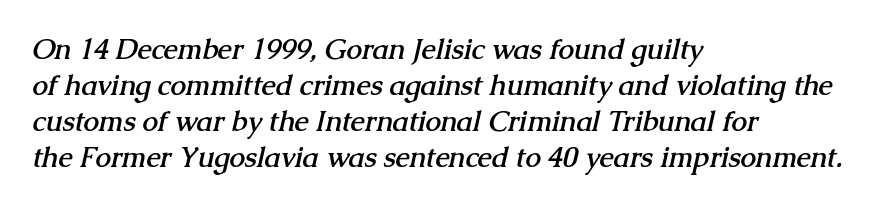
{"serif": "yes", "bold": "yes", "weight": "semibold", "width": "normal", "stroke_contrast": "medium", "x_height": "medium", "monospaced": "no", "underline": "no", "align": "left", "line_spacing": "normal", "line_spacing_ratio": 1.29, "letter_spacing": "normal", "letter_spacing_em": 0.0, "glyph_px": 28}
